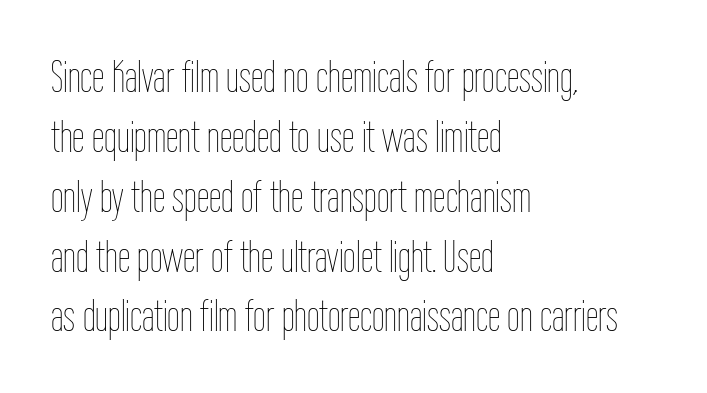
{"italic": "no", "bold": "no", "weight": "thin", "width": "condensed", "stroke_contrast": "low", "x_height": "medium", "monospaced": "no", "underline": "no", "align": "left", "line_spacing": "normal", "line_spacing_ratio": 1.33, "letter_spacing": "normal", "letter_spacing_em": 0.0, "glyph_px": 45}
